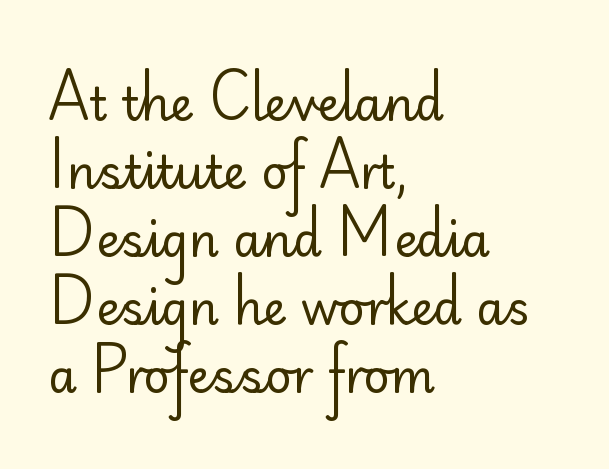
{"serif": "no", "italic": "no", "bold": "no", "weight": "regular", "width": "normal", "stroke_contrast": "low", "x_height": "small", "monospaced": "no", "underline": "no", "align": "left", "line_spacing": "normal", "line_spacing_ratio": 1.48, "letter_spacing": "normal", "letter_spacing_em": 0.0, "glyph_px": 46}
